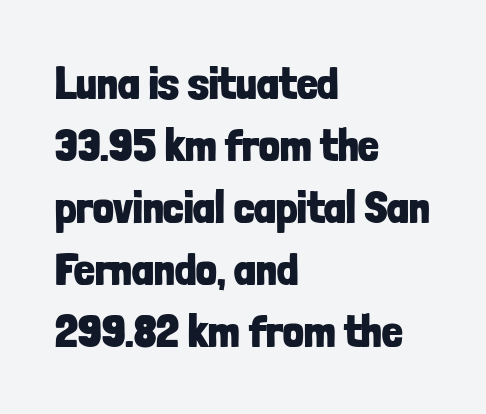
{"serif": "no", "italic": "no", "bold": "yes", "weight": "bold", "width": "condensed", "stroke_contrast": "low", "x_height": "medium", "monospaced": "no", "underline": "no", "align": "left", "line_spacing": "normal", "line_spacing_ratio": 1.35, "letter_spacing": "normal", "letter_spacing_em": 0.0, "glyph_px": 46}
